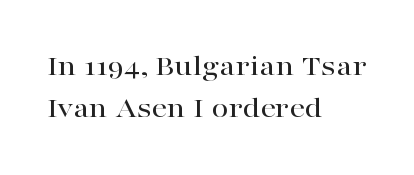
The typeface chosen for these lines features serifs. The lines are quadded left. Words float on clear page, feet unadorned. These lines keep a tight, regular rhythm from letter to letter.
